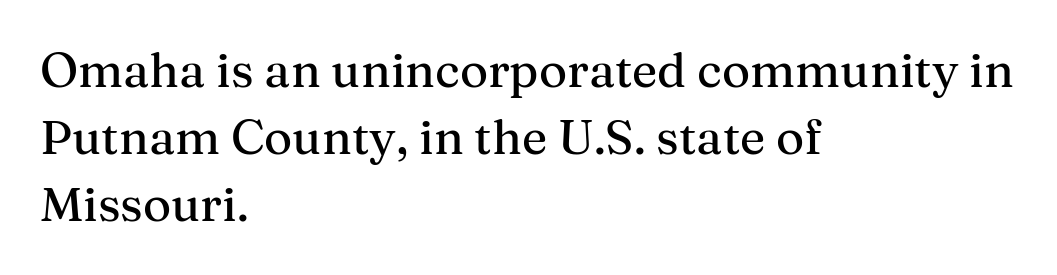
Quick note: underline off. Honestly, the letter spacing is just normal — you wouldn't notice it. These lines were composed using upright roman letters. The lines are quadded left. Looks like regular typesetting: each glyph gets only the width it needs.
